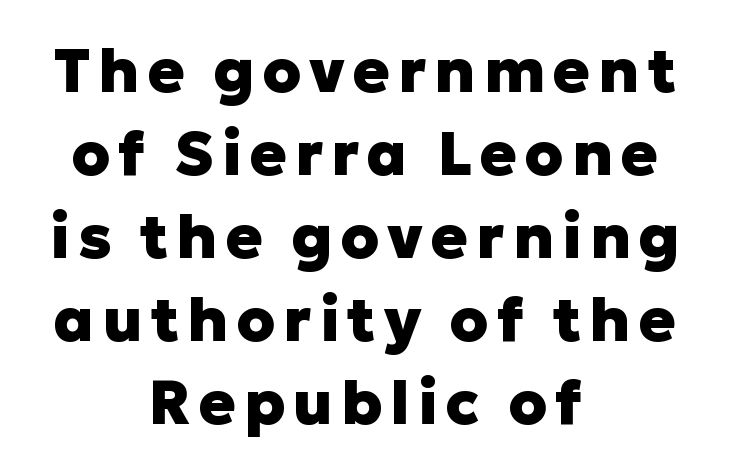
{"serif": "no", "italic": "no", "bold": "yes", "weight": "heavy", "width": "normal", "stroke_contrast": "low", "x_height": "medium", "monospaced": "no", "underline": "no", "align": "center", "line_spacing": "normal", "line_spacing_ratio": 1.36, "glyph_px": 61}
